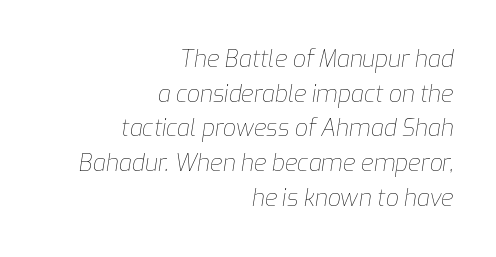
{"italic": "yes", "lean": "right", "slant_degrees": 9, "bold": "no", "underline": "no", "align": "right", "line_spacing": "normal", "line_spacing_ratio": 1.51, "letter_spacing": "normal", "letter_spacing_em": 0.0, "glyph_px": 23}
